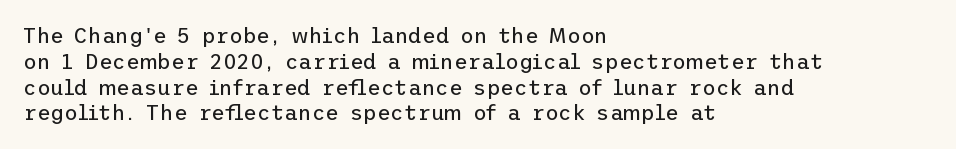
Q: Is the text bold? A: No.
Q: Is the text italic (slanted)? A: No, it is upright.
Q: Is the text underlined? A: No.
Q: How is the paragraph aligned? A: Left-aligned.
Q: Is the spacing between letters normal or unusually wide? A: Normal.
